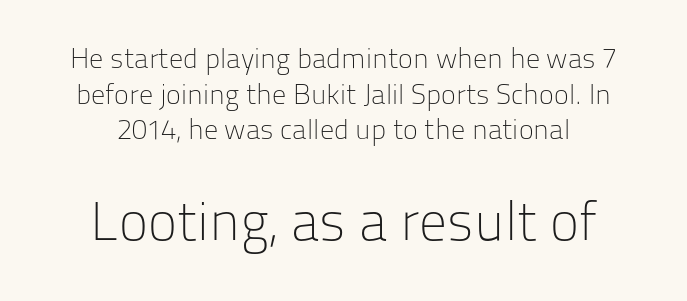
Underline: absent. The typeface chosen for these lines omits serifs. Is the lower block the larger one? Yes — the lower block carries the bigger type. Notice how the stems are strictly vertical — no italics here. The passage shown is typed in a proportional face where columns would drift.
